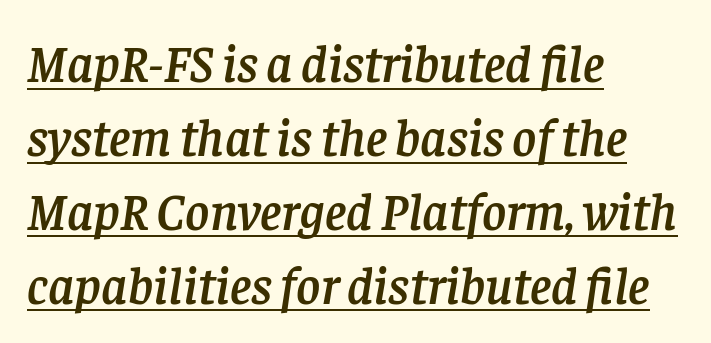
The image shows 52 px serif type, italic (leaning right); set left-aligned, normal line spacing (1.42x), normal letter spacing, underlined; low stroke contrast and a large x-height.
